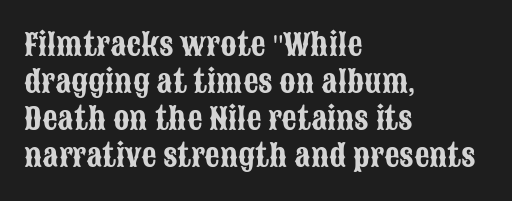
Q: Is the text italic (slanted)? A: No, it is upright.
Q: Is the typeface a serif or a sans-serif typeface? A: Sans-serif.
Q: Is the text underlined? A: No.
Q: How is the paragraph aligned? A: Left-aligned.
Q: Is the spacing between letters normal or unusually wide? A: Normal.
Q: Width (condensed, normal, or wide)? A: Condensed.
Q: Stroke contrast? A: Low.
Q: x-height? A: Large.
Q: Monospaced? A: No.
